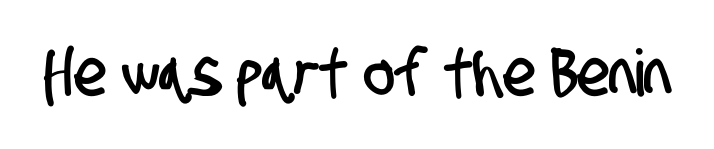
Q: Is the typeface a serif or a sans-serif typeface? A: Sans-serif.
Q: Is the text underlined? A: No.
Q: Is the spacing between letters normal or unusually wide? A: Normal.
Q: Width (condensed, normal, or wide)? A: Condensed.
Q: Stroke contrast? A: Low.
Q: x-height? A: Large.
Q: Monospaced? A: No.
